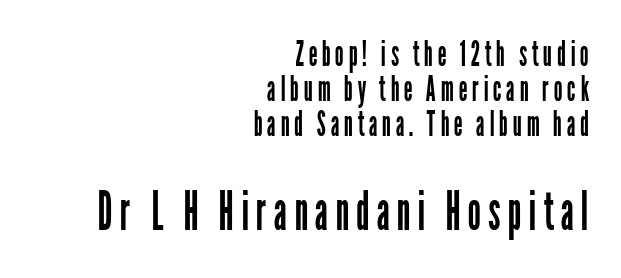
{"serif": "no", "italic": "no", "bold": "no", "weight": "regular", "width": "condensed", "stroke_contrast": "low", "x_height": "medium", "monospaced": "no", "underline": "no", "align": "right", "line_spacing": "tight", "line_spacing_ratio": 1.0, "larger_block": "second", "size_ratio": 1.51, "glyph_px": 53}
